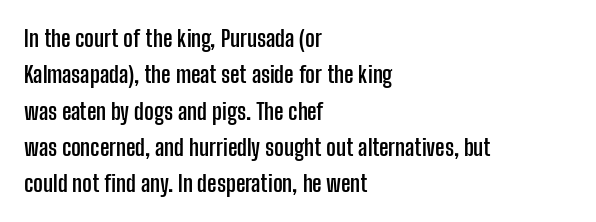
{"italic": "no", "bold": "yes", "underline": "no", "align": "left", "line_spacing": "normal", "line_spacing_ratio": 1.58, "letter_spacing": "normal", "letter_spacing_em": 0.0, "glyph_px": 23}
